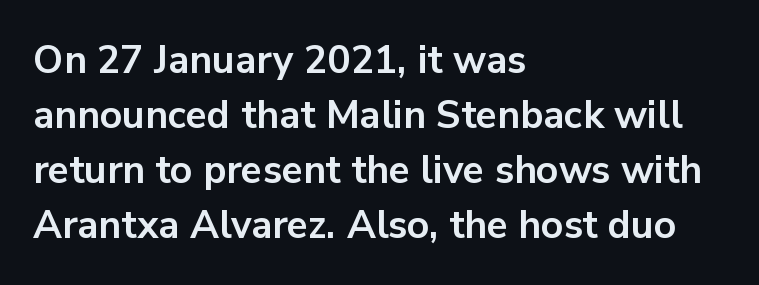
Q: Is the text bold? A: Yes.
Q: Is the text italic (slanted)? A: No, it is upright.
Q: Is the typeface a serif or a sans-serif typeface? A: Sans-serif.
Q: Is the text underlined? A: No.
Q: How is the paragraph aligned? A: Left-aligned.
Q: Is the spacing between letters normal or unusually wide? A: Normal.
Q: Is the spacing between lines tight, normal or loose? A: Normal.
Q: Width (condensed, normal, or wide)? A: Normal.
Q: Stroke contrast? A: Low.
Q: x-height? A: Medium.
Q: Monospaced? A: No.
